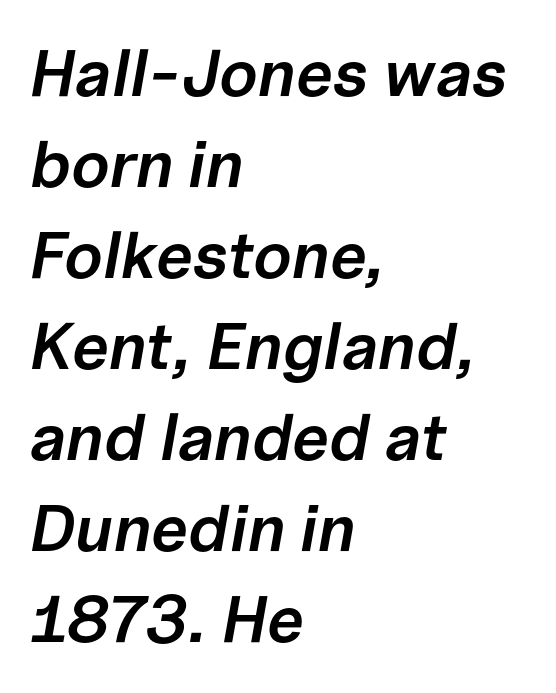
If you drew a line through each stem, it would be angled. The letters advance in unequal steps, a hallmark of proportional type. Each new line begins a customary step beneath the previous one. Does the weight exceed regular? Yes, but only to semibold. A bare baseline throughout the passage. The rag falls on the right side of this text block.
